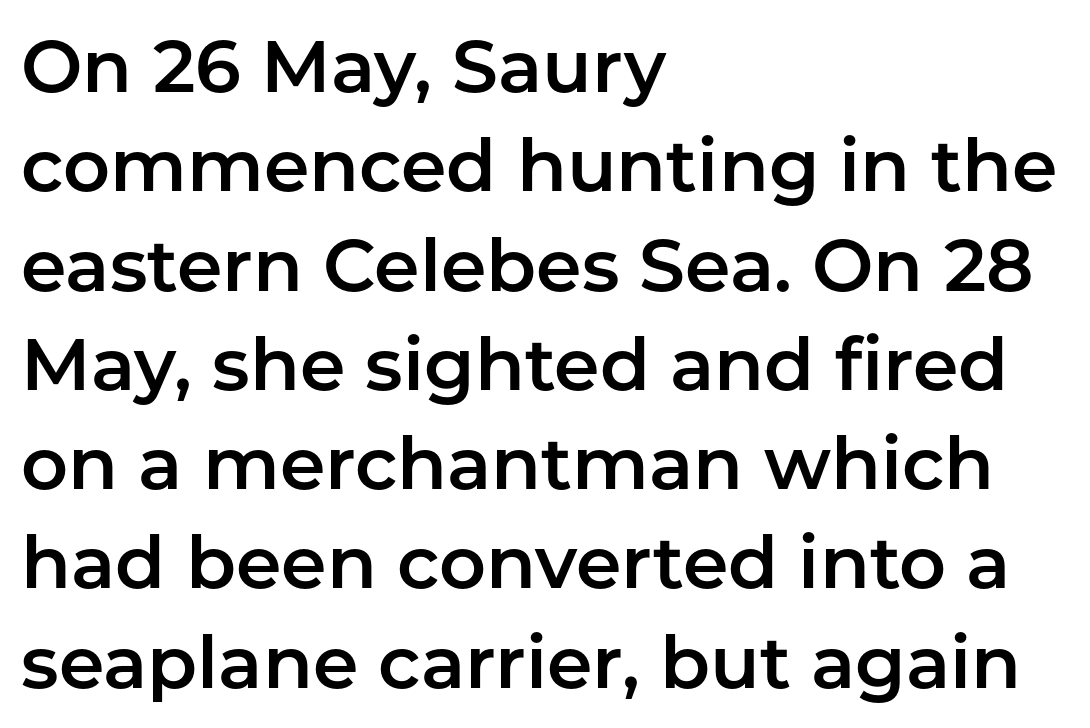
Q: Is the text italic (slanted)? A: No, it is upright.
Q: Is the typeface a serif or a sans-serif typeface? A: Sans-serif.
Q: Is the text underlined? A: No.
Q: How is the paragraph aligned? A: Left-aligned.
Q: Is the spacing between letters normal or unusually wide? A: Normal.
Q: Is the spacing between lines tight, normal or loose? A: Normal.
Q: Width (condensed, normal, or wide)? A: Normal.
Q: Stroke contrast? A: Low.
Q: x-height? A: Medium.
Q: Monospaced? A: No.
